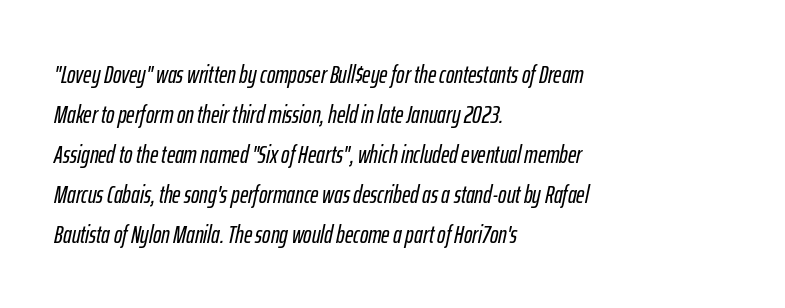
{"italic": "yes", "lean": "right", "slant_degrees": 12, "underline": "no", "align": "left", "line_spacing": "normal", "line_spacing_ratio": 1.6, "letter_spacing": "normal", "letter_spacing_em": 0.0, "glyph_px": 25}
